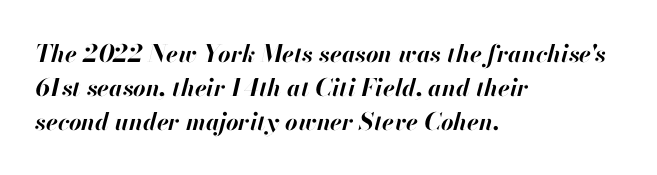
A normal amount of white space separates one row of letters from the next. Is the block centered? No — it sits flush against the left margin. Heavy-handed strokes throughout: this text is bold. Emphasis-style slanted type is in use. The words here are not underlined. Does extra space separate the letters? No, they use regular spacing.
